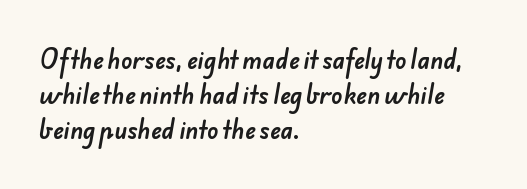
Q: Is the text underlined? A: No.
Q: How is the paragraph aligned? A: Left-aligned.
Q: Is the spacing between letters normal or unusually wide? A: Normal.
Q: Is the spacing between lines tight, normal or loose? A: Normal.
